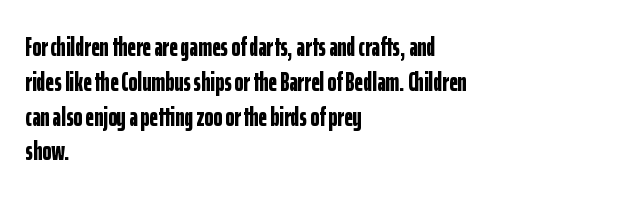
{"italic": "no", "bold": "yes", "underline": "no", "align": "left", "line_spacing": "normal", "line_spacing_ratio": 1.29, "letter_spacing": "normal", "letter_spacing_em": 0.0, "glyph_px": 27}
